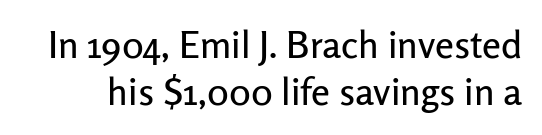
Q: Is the text italic (slanted)? A: No, it is upright.
Q: Is the typeface a serif or a sans-serif typeface? A: Sans-serif.
Q: Is the text underlined? A: No.
Q: Is the spacing between letters normal or unusually wide? A: Normal.
Q: Is the spacing between lines tight, normal or loose? A: Normal.
Q: Width (condensed, normal, or wide)? A: Normal.
Q: Stroke contrast? A: Low.
Q: x-height? A: Medium.
Q: Monospaced? A: No.
